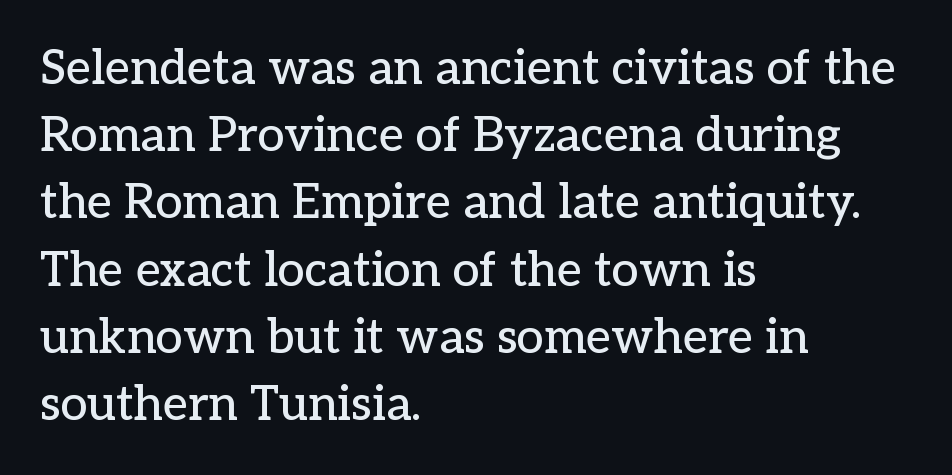
{"serif": "yes", "italic": "no", "width": "normal", "stroke_contrast": "low", "x_height": "medium", "monospaced": "no", "underline": "no", "align": "left", "line_spacing": "normal", "line_spacing_ratio": 1.4, "letter_spacing": "normal", "letter_spacing_em": 0.0, "glyph_px": 48}
